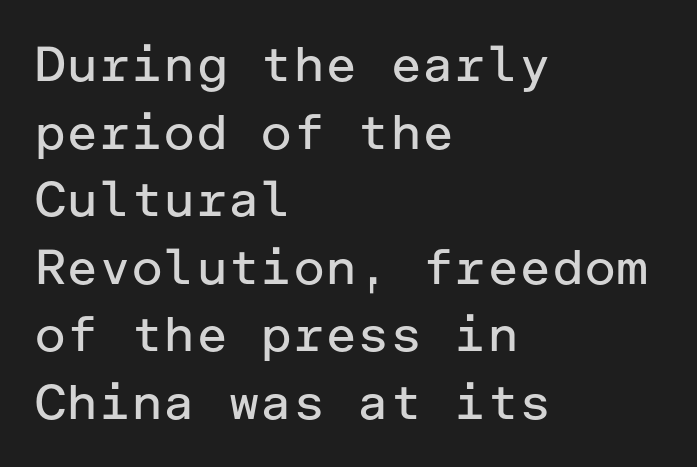
The type family on display is of the sans-serif kind. If you drew a ruler down the left edge, every line would touch it. Vertical stems look standard width or narrower in stroke. Observe the ordinary spacing: letters are neighbours, not strangers. Check the space under the baseline: it is left empty. Rows of type keep a routine distance in the vertical direction.
